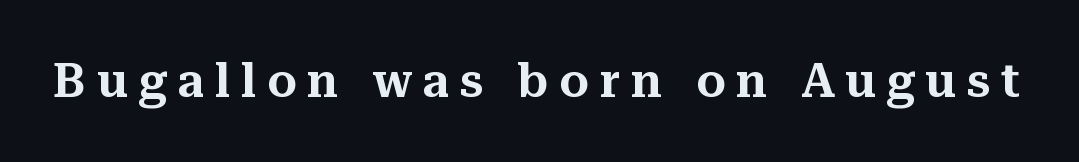
The image shows 47 px serif type, upright; set unusually wide letter spacing (+0.23 em), not underlined; medium stroke contrast and a medium x-height.
